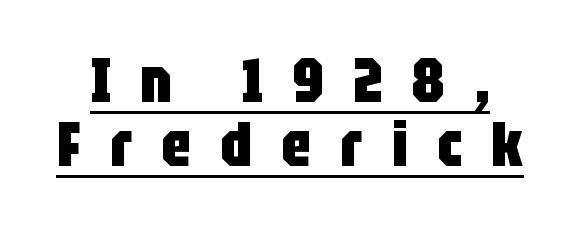
{"serif": "no", "italic": "no", "bold": "yes", "weight": "heavy", "width": "condensed", "stroke_contrast": "low", "x_height": "large", "monospaced": "no", "underline": "yes", "line_spacing": "tight", "line_spacing_ratio": 1.03, "letter_spacing": "wide", "letter_spacing_em": 0.47, "glyph_px": 62}
